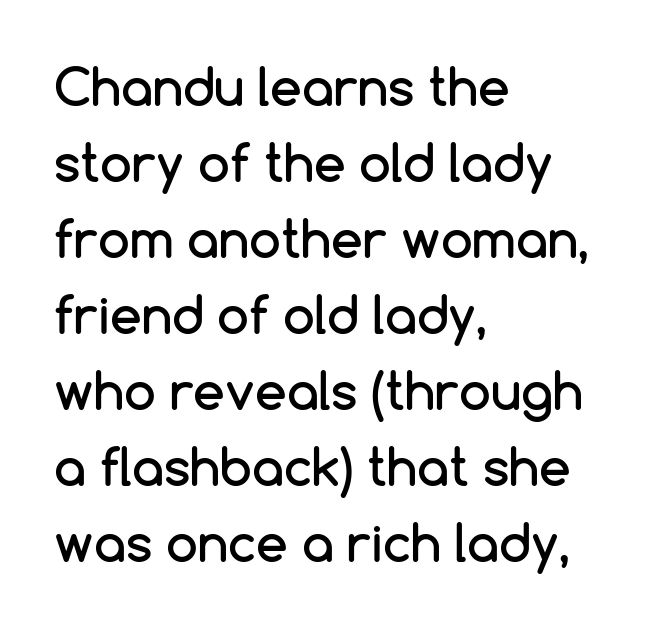
Q: Is the text italic (slanted)? A: No, it is upright.
Q: Is the typeface a serif or a sans-serif typeface? A: Sans-serif.
Q: Is the text underlined? A: No.
Q: How is the paragraph aligned? A: Left-aligned.
Q: Is the spacing between letters normal or unusually wide? A: Normal.
Q: Is the spacing between lines tight, normal or loose? A: Normal.
Q: Width (condensed, normal, or wide)? A: Normal.
Q: Stroke contrast? A: Low.
Q: x-height? A: Medium.
Q: Monospaced? A: No.
